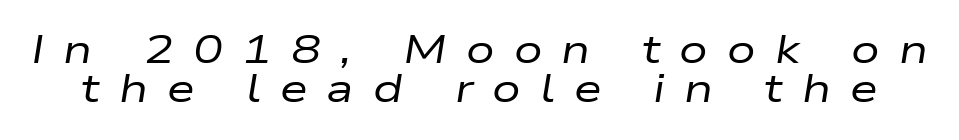
You could barely slide anything between these rows. The font sits on the lighter half of the weight spectrum, regular included. Characters follow at a spacing far wider than the type designer built in. The passage shown leans; its letterforms are oblique. Think of a printed novel: that variable character pitch is what you see here. Underlining? Definitely not there.
